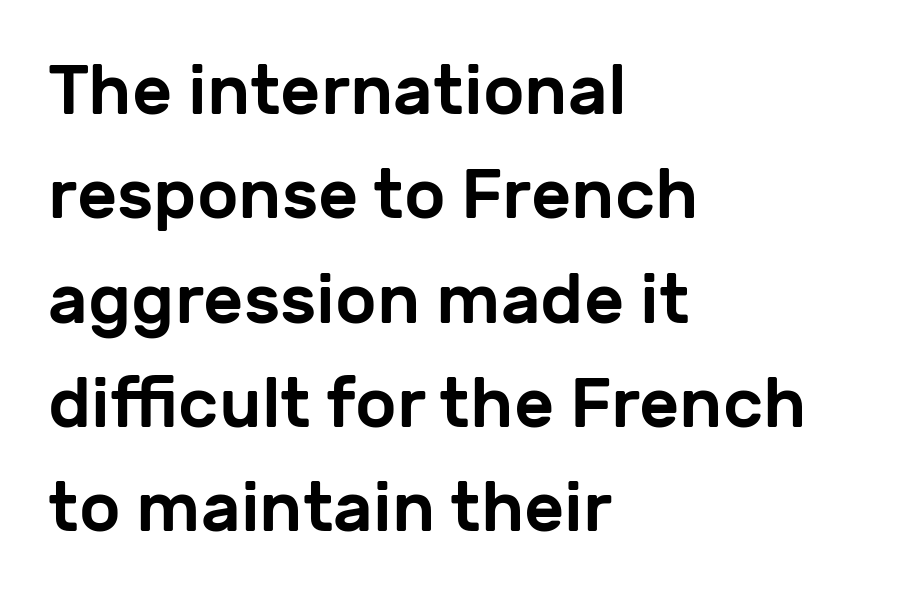
The image shows 70 px sans-serif type, upright; set left-aligned, normal line spacing (1.49x), normal letter spacing, not underlined; low stroke contrast and a medium x-height.
